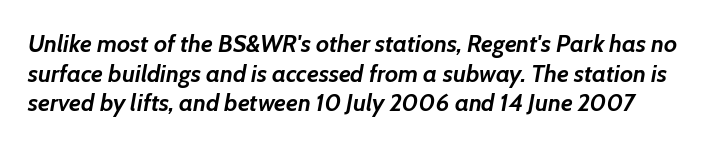
{"italic": "yes", "lean": "right", "slant_degrees": 7, "bold": "yes", "underline": "no", "line_spacing_ratio": 1.23, "letter_spacing": "normal", "letter_spacing_em": 0.0, "glyph_px": 24}
